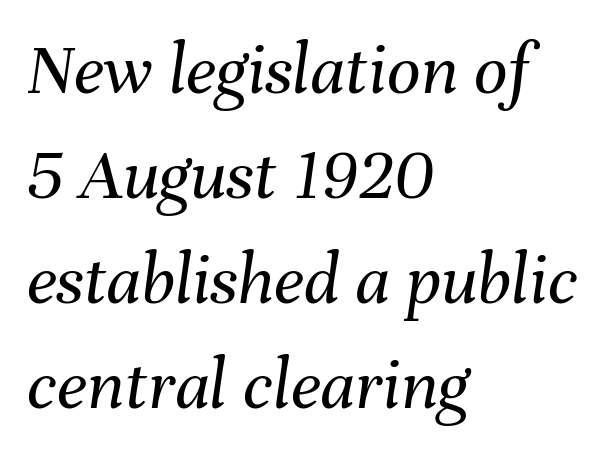
The compositor pushed each line to the left boundary. The face used here is rendered with its standard letterfit. The weight tops out at a normal text grade. Character widths vary here, with narrow letters taking less room than wide ones. The face used here has a pronounced slope to its letters. Nobody drew a line under any word here.
